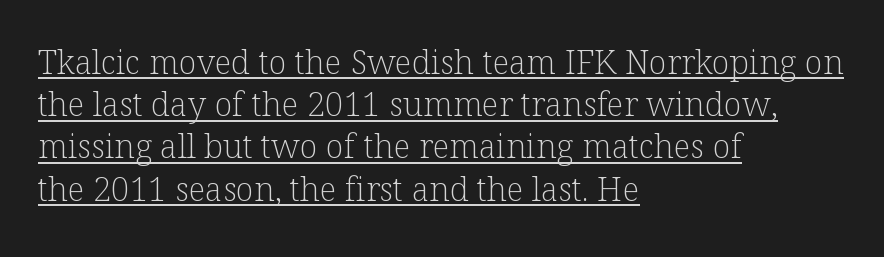
Each line starts at the same left margin while the right side varies. Reading down the column, the eye jumps a familiar distance to each next line. In terms of letterform style, serifs are clearly present. A typesetter would call this proportional, since set widths differ per character.
